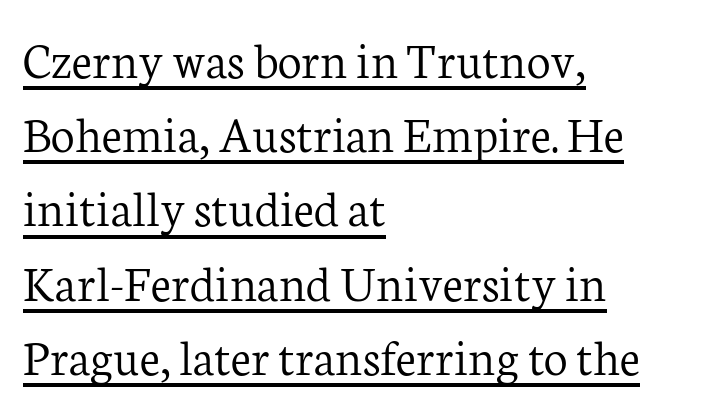
Q: Is the text bold? A: No.
Q: Is the text italic (slanted)? A: No, it is upright.
Q: Is the typeface a serif or a sans-serif typeface? A: Serif.
Q: Is the text underlined? A: Yes.
Q: How is the paragraph aligned? A: Left-aligned.
Q: Is the spacing between letters normal or unusually wide? A: Normal.
Q: Is the spacing between lines tight, normal or loose? A: Normal.
Q: Width (condensed, normal, or wide)? A: Normal.
Q: Stroke contrast? A: Low.
Q: x-height? A: Medium.
Q: Monospaced? A: No.
